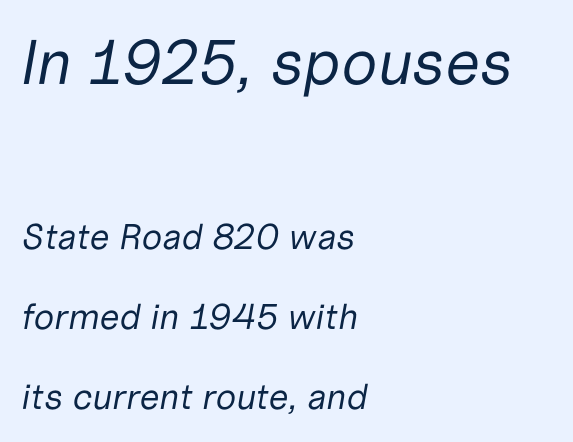
The image shows 63 px regular-weight type, italic (leaning right); set left-aligned, loose line spacing (2.23x), normal letter spacing, not underlined; the first (top) block is 1.75x larger; low stroke contrast and a medium x-height.
